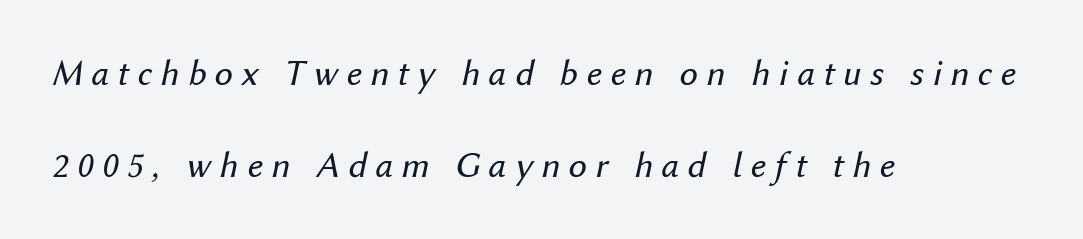
Q: Is the text bold? A: No.
Q: Is the text italic (slanted)? A: Yes, it leans right by about 12 degrees.
Q: Is the text underlined? A: No.
Q: How is the paragraph aligned? A: Left-aligned.
Q: Is the spacing between letters normal or unusually wide? A: Unusually wide.
Q: Is the spacing between lines tight, normal or loose? A: Loose.
Q: Width (condensed, normal, or wide)? A: Normal.
Q: Stroke contrast? A: Medium.
Q: x-height? A: Medium.
Q: Monospaced? A: No.
